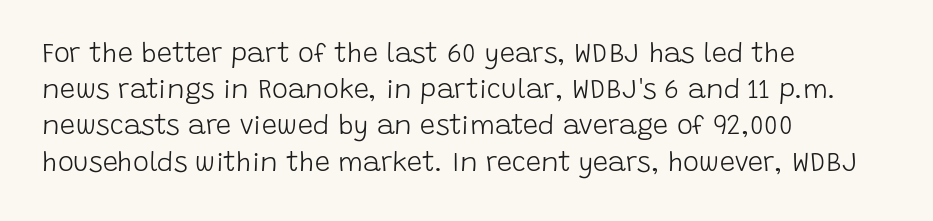
{"italic": "no", "bold": "no", "underline": "no", "align": "left", "line_spacing": "normal", "line_spacing_ratio": 1.34, "letter_spacing": "normal", "letter_spacing_em": 0.0, "glyph_px": 27}
